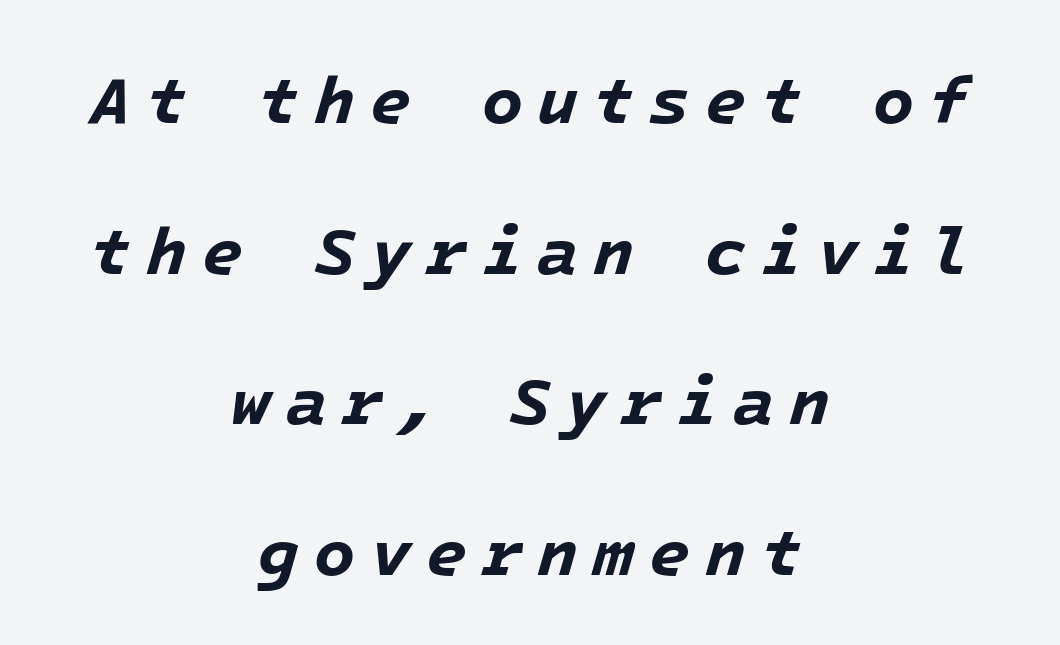
Honestly, the rows look like they've been pulled way apart. In terms of posture, this sample is oblique. Characters follow at a spacing far wider than the type designer built in. How heavy is the stroke? Heavy — this is a bold. These lines stack symmetrically, like a column narrowing and widening about its center. The foot of each line stays bare and open.
